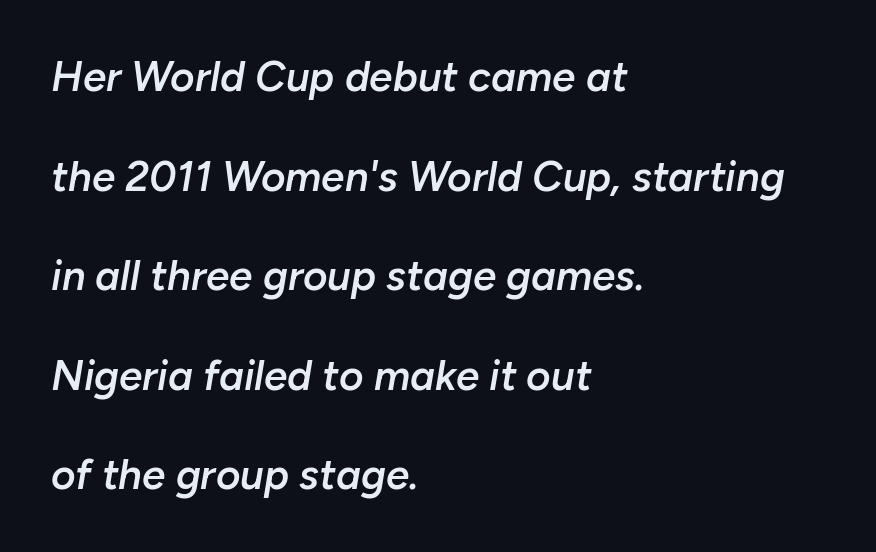
Q: Is the text bold? A: Semi-bold.
Q: Is the text italic (slanted)? A: Yes, it leans right by about 10 degrees.
Q: Is the text underlined? A: No.
Q: How is the paragraph aligned? A: Left-aligned.
Q: Is the spacing between letters normal or unusually wide? A: Normal.
Q: Is the spacing between lines tight, normal or loose? A: Loose.
Q: Width (condensed, normal, or wide)? A: Normal.
Q: Stroke contrast? A: Low.
Q: x-height? A: Medium.
Q: Monospaced? A: No.
